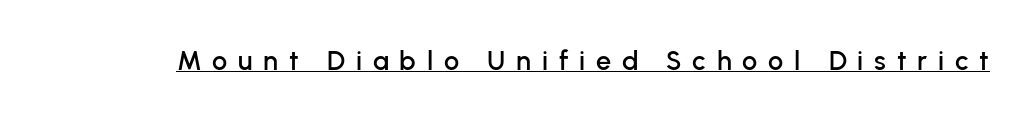
The face used here is rendered with a markedly widened letterfit. The typesetter has applied underlining to the passage shown. Ascenders rise straight up at ninety degrees.
